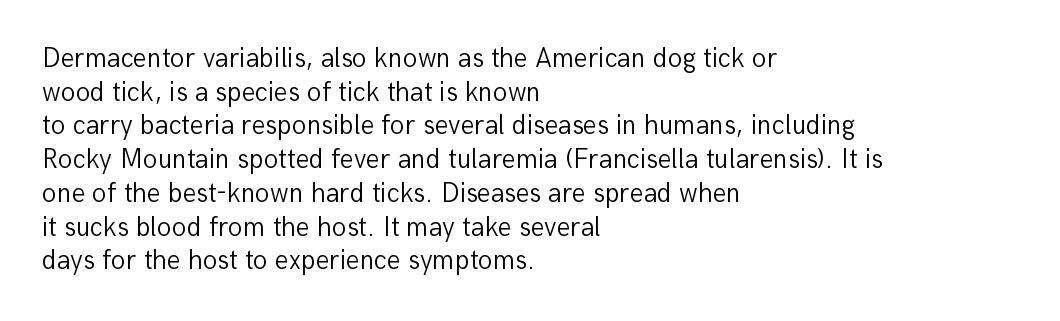
Q: Is the text bold? A: No.
Q: Is the text italic (slanted)? A: No, it is upright.
Q: Is the text underlined? A: No.
Q: How is the paragraph aligned? A: Left-aligned.
Q: Is the spacing between letters normal or unusually wide? A: Normal.
Q: Is the spacing between lines tight, normal or loose? A: Normal.
